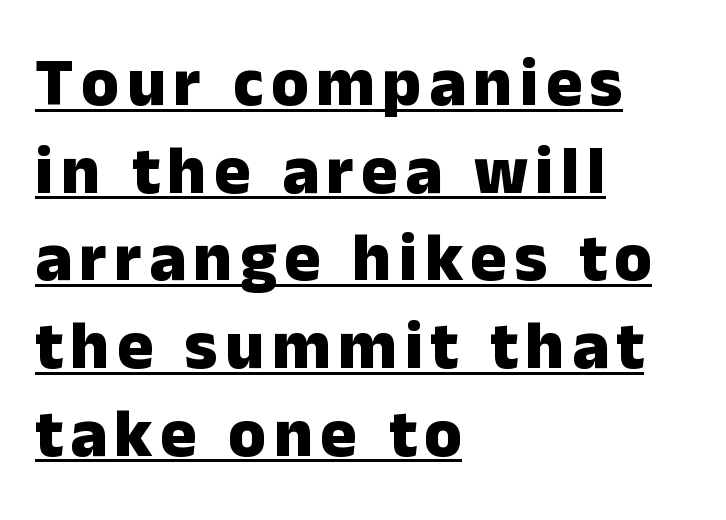
{"serif": "no", "italic": "no", "bold": "yes", "weight": "heavy", "width": "normal", "stroke_contrast": "low", "x_height": "medium", "monospaced": "no", "underline": "yes", "align": "left", "line_spacing": "normal", "line_spacing_ratio": 1.29, "glyph_px": 68}
